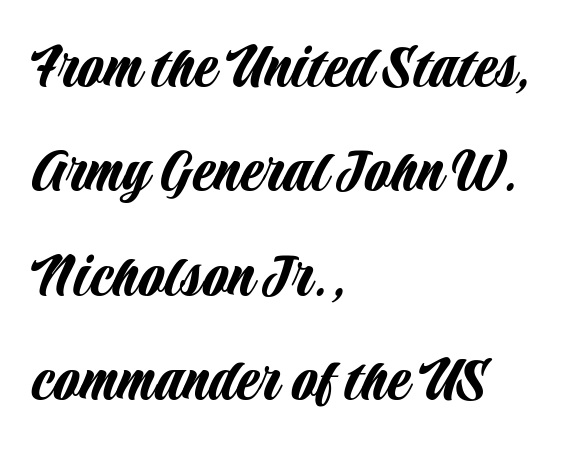
Inter-character spacing is left at the font's built-in metrics. Regular leading. Examine the stroke ends and you'll find no serifs. Short and long lines alike share a common starting point at left. The foot of each line stays bare and open.
